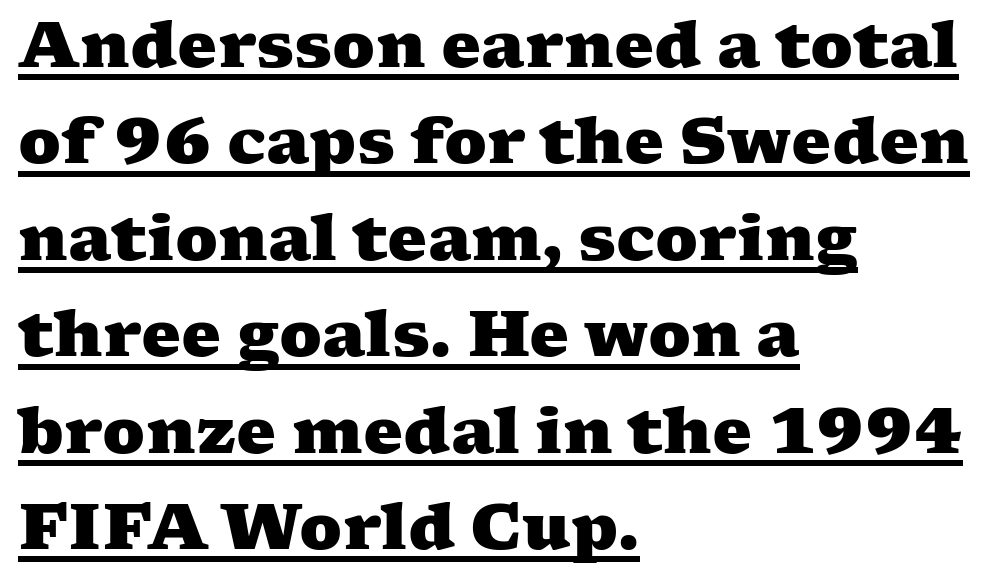
If you measured baseline to baseline, you'd find a middling distance. Reading down the block, your eye returns to a fixed left position each line. This sample uses plain, unmodified letter spacing. Summary of weight: heavy, a full bold. Here the designer chose a conventional face with non-uniform glyph widths. A typesetter would label this face a serif.
